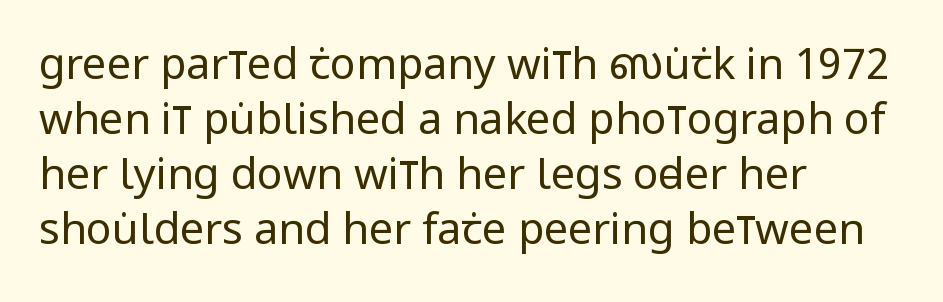
The image shows 43 px regular-weight, condensed sans-serif type, upright; set left-aligned, normal line spacing (1.28x), normal letter spacing, not underlined; low stroke contrast and a large x-height.
